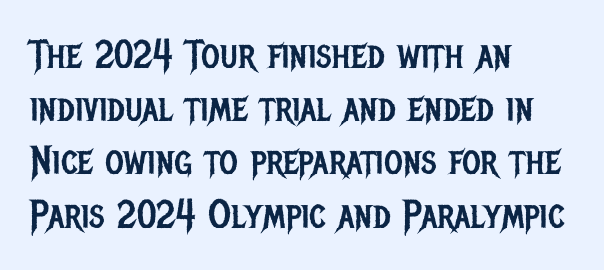
{"serif": "no", "italic": "no", "bold": "no", "weight": "regular", "width": "condensed", "stroke_contrast": "low", "x_height": "large", "monospaced": "no", "underline": "no", "align": "left", "line_spacing": "normal", "line_spacing_ratio": 1.33, "letter_spacing": "normal", "letter_spacing_em": 0.0, "glyph_px": 40}
